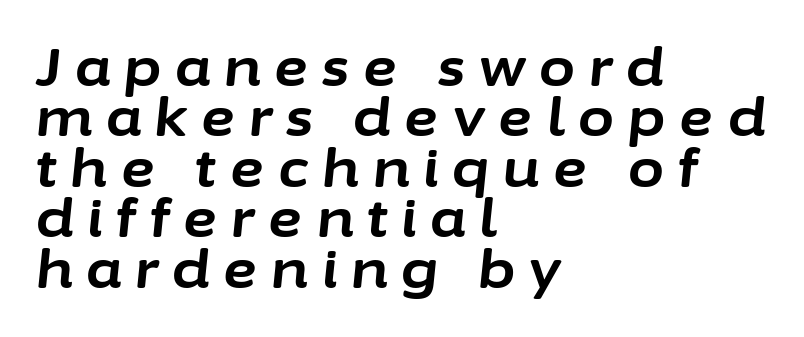
Q: Is the text bold? A: Yes.
Q: Is the text italic (slanted)? A: Yes, it leans right by about 6 degrees.
Q: Is the text underlined? A: No.
Q: How is the paragraph aligned? A: Left-aligned.
Q: Is the spacing between letters normal or unusually wide? A: Unusually wide.
Q: Is the spacing between lines tight, normal or loose? A: Tight.
Q: Width (condensed, normal, or wide)? A: Normal.
Q: Stroke contrast? A: Low.
Q: x-height? A: Medium.
Q: Monospaced? A: No.
